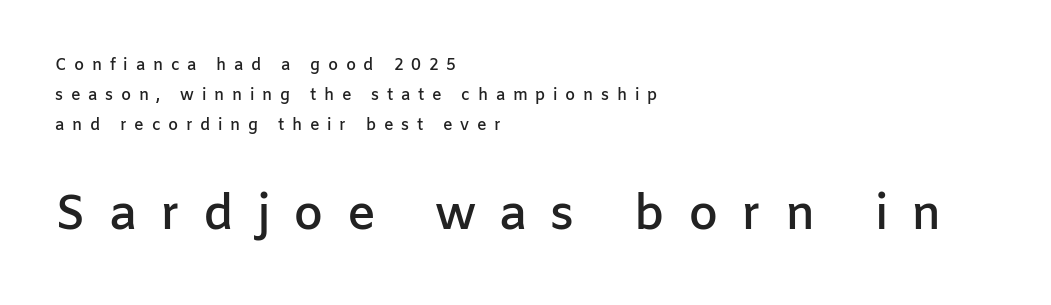
Q: Is the text bold? A: Semi-bold.
Q: Is the text italic (slanted)? A: No, it is upright.
Q: Is the typeface a serif or a sans-serif typeface? A: Sans-serif.
Q: Is the text underlined? A: No.
Q: How is the paragraph aligned? A: Left-aligned.
Q: Is the spacing between letters normal or unusually wide? A: Unusually wide.
Q: Which block of text is set in a larger size, the first (top) or the second (bottom)? A: The second (bottom) one.
Q: Width (condensed, normal, or wide)? A: Normal.
Q: Stroke contrast? A: Low.
Q: x-height? A: Medium.
Q: Monospaced? A: No.
